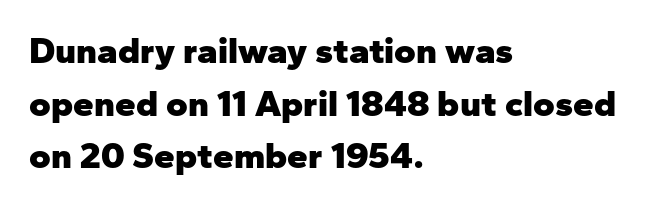
Does the lettering tilt? It doesn't — this is upright. Letters rest on an invisible, unmarked baseline. Strong, thick strokes mark this as bold type. In terms of leading, this rendering sits right in the middle. Each letter's strokes conclude bluntly, with no projecting serifs.
